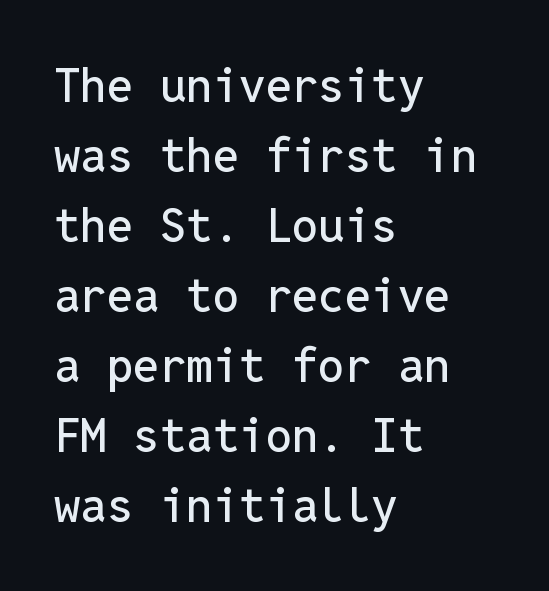
Q: Is the text italic (slanted)? A: No, it is upright.
Q: Is the typeface a serif or a sans-serif typeface? A: Sans-serif.
Q: Is the text underlined? A: No.
Q: How is the paragraph aligned? A: Left-aligned.
Q: Is the spacing between letters normal or unusually wide? A: Normal.
Q: Is the spacing between lines tight, normal or loose? A: Normal.
Q: Width (condensed, normal, or wide)? A: Normal.
Q: Stroke contrast? A: Low.
Q: x-height? A: Medium.
Q: Monospaced? A: Yes.
